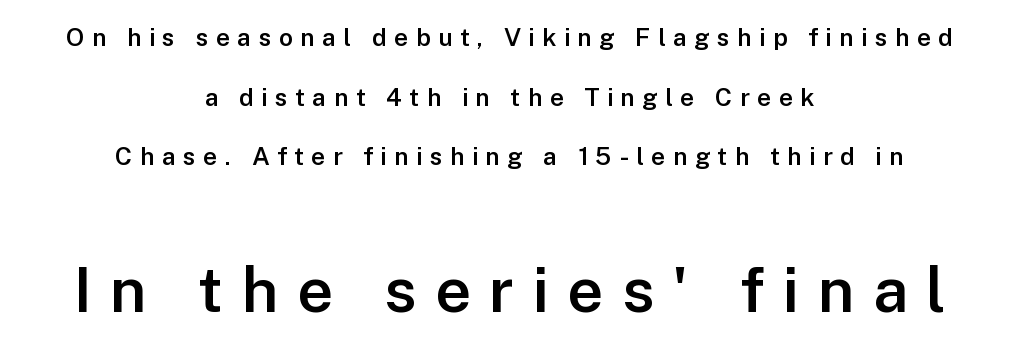
Q: Is the text bold? A: Semi-bold.
Q: Is the text italic (slanted)? A: No, it is upright.
Q: Is the typeface a serif or a sans-serif typeface? A: Sans-serif.
Q: Is the text underlined? A: No.
Q: How is the paragraph aligned? A: Centered.
Q: Is the spacing between letters normal or unusually wide? A: Unusually wide.
Q: Is the spacing between lines tight, normal or loose? A: Loose.
Q: Which block of text is set in a larger size, the first (top) or the second (bottom)? A: The second (bottom) one.
Q: Width (condensed, normal, or wide)? A: Normal.
Q: Stroke contrast? A: Low.
Q: x-height? A: Medium.
Q: Monospaced? A: No.
